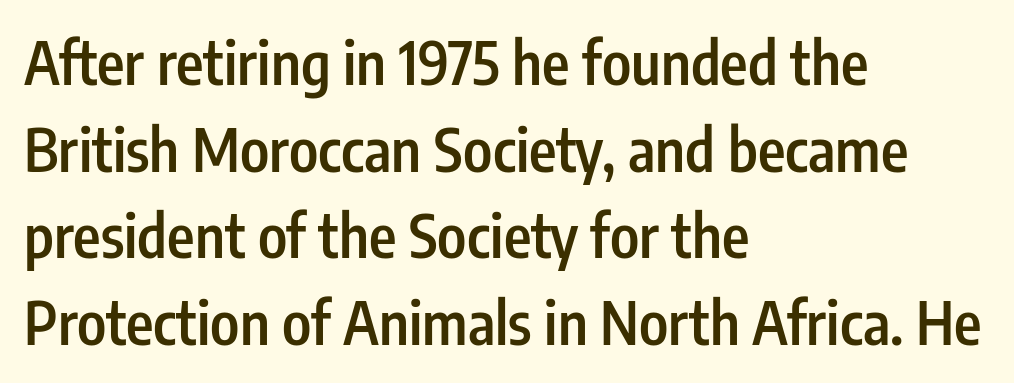
What weight is shown? A semibold, between regular and bold. Has an underline been added? It has not. A sans-serif font was chosen for this passage. One-word summary of the alignment: left. The lines sit at an ordinary, default distance from one another.
